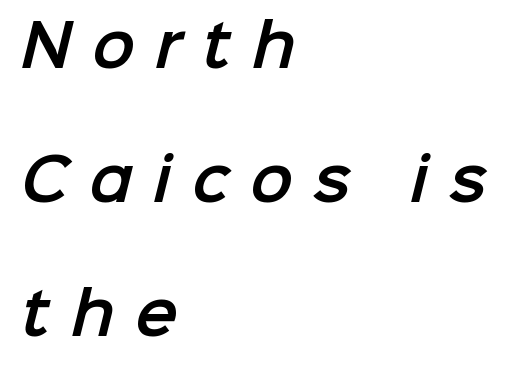
The image shows 57 px sans-serif type; set left-aligned, loose line spacing (2.35x), unusually wide letter spacing (+0.36 em), not underlined; low stroke contrast and a medium x-height.
